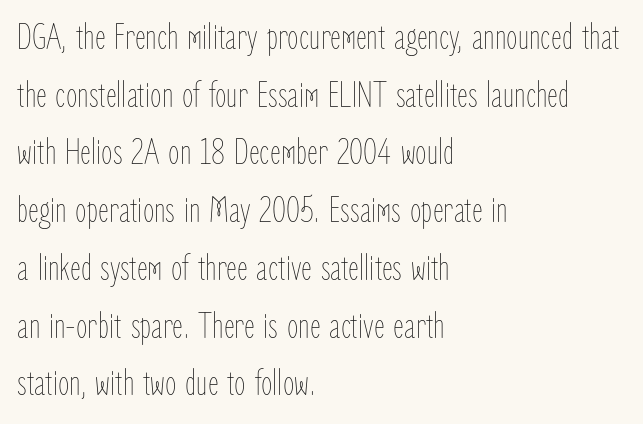
No italicization has been applied; the sample stays upright. Each letter keeps its own natural width here, so spacing adapts to shape. The setting favours the left margin, as ordinary paragraphs usually do. Clear beneath every line of the passage.
